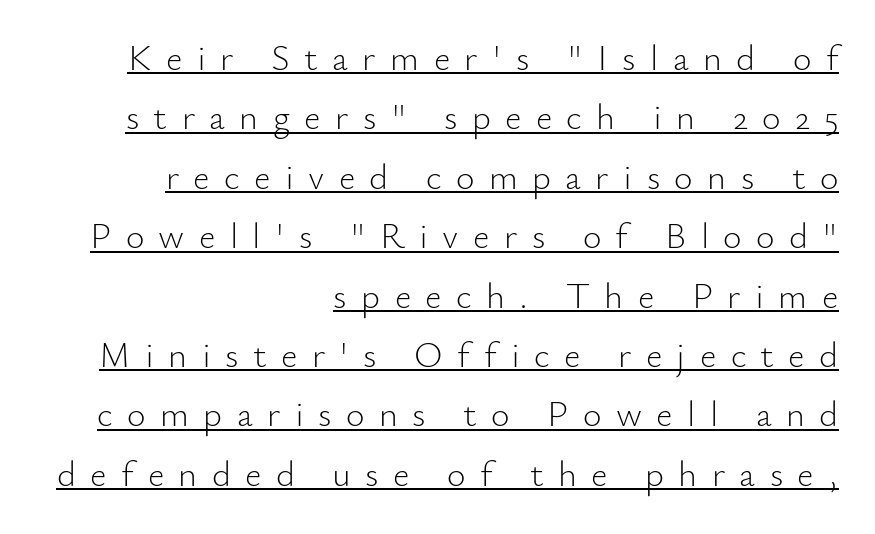
Each new line begins a customary step beneath the previous one. A roman cut, with each character standing at attention. A flush-right, rag-left setting is used for this passage. The specimen includes a rule beneath the text block's lines. Stroke mass is kept to a normal reading level or below. Does the type have serifs? No, each stem ends abruptly.
